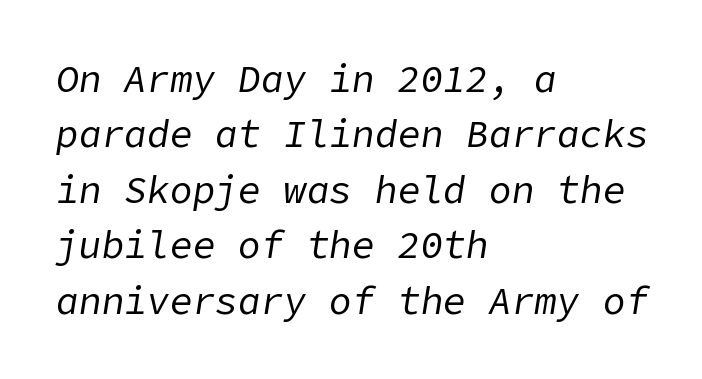
{"italic": "yes", "lean": "right", "slant_degrees": 9, "bold": "no", "weight": "regular", "width": "normal", "stroke_contrast": "low", "x_height": "medium", "underline": "no", "align": "left", "line_spacing": "normal", "line_spacing_ratio": 1.46, "letter_spacing": "normal", "letter_spacing_em": 0.0, "glyph_px": 38}
